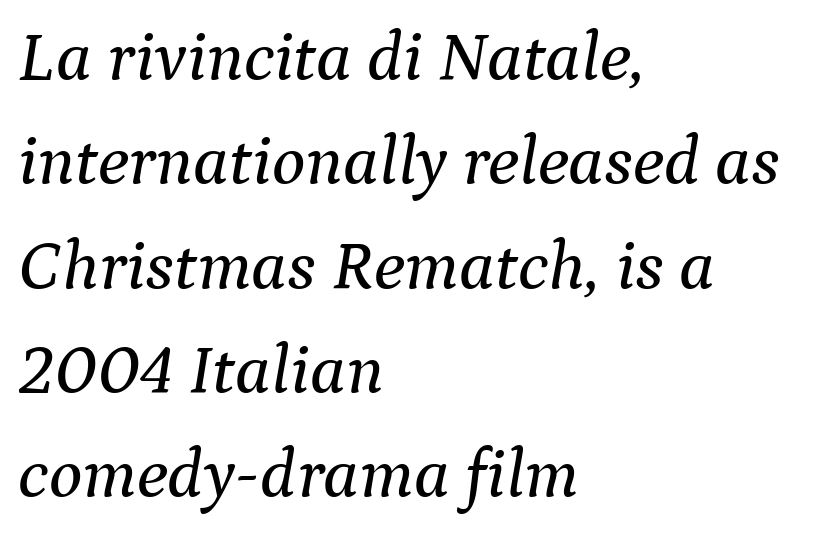
The passage shown is typed in a proportional face where columns would drift. Which margin do the lines hug? The left one — the right edge is uneven. Horizontal bands of white between lines are of average thickness. The letters carry serifs — small finishing strokes at the ends of their stems.
